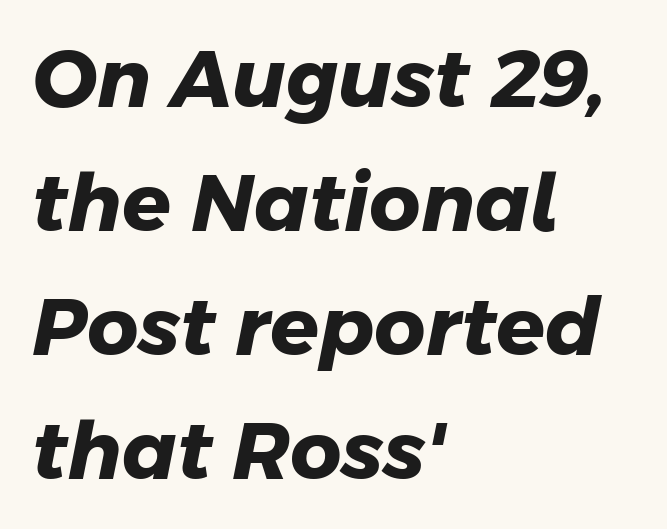
Q: Is the text bold? A: Yes.
Q: Is the typeface a serif or a sans-serif typeface? A: Sans-serif.
Q: Is the text underlined? A: No.
Q: How is the paragraph aligned? A: Left-aligned.
Q: Is the spacing between letters normal or unusually wide? A: Normal.
Q: Is the spacing between lines tight, normal or loose? A: Normal.
Q: Width (condensed, normal, or wide)? A: Normal.
Q: Stroke contrast? A: Low.
Q: x-height? A: Medium.
Q: Monospaced? A: No.
